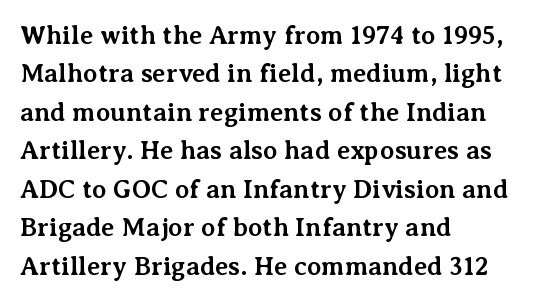
Q: Is the text bold? A: Yes.
Q: Is the text italic (slanted)? A: No, it is upright.
Q: Is the text underlined? A: No.
Q: How is the paragraph aligned? A: Left-aligned.
Q: Is the spacing between letters normal or unusually wide? A: Normal.
Q: Is the spacing between lines tight, normal or loose? A: Normal.
